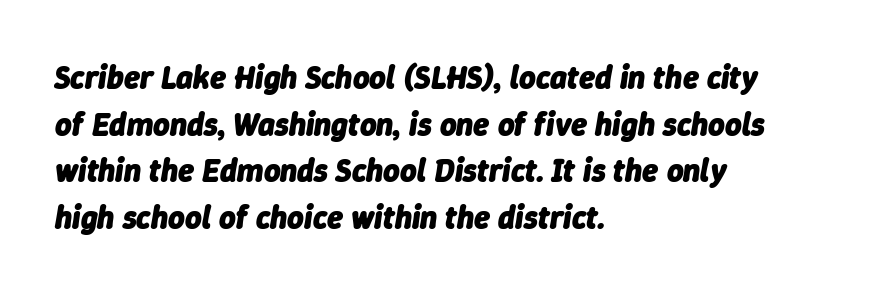
Q: Is the text bold? A: Yes.
Q: Is the text italic (slanted)? A: Yes, it leans right by about 9 degrees.
Q: Is the text underlined? A: No.
Q: How is the paragraph aligned? A: Left-aligned.
Q: Is the spacing between letters normal or unusually wide? A: Normal.
Q: Is the spacing between lines tight, normal or loose? A: Normal.
Q: Width (condensed, normal, or wide)? A: Normal.
Q: Stroke contrast? A: Low.
Q: x-height? A: Medium.
Q: Monospaced? A: No.
